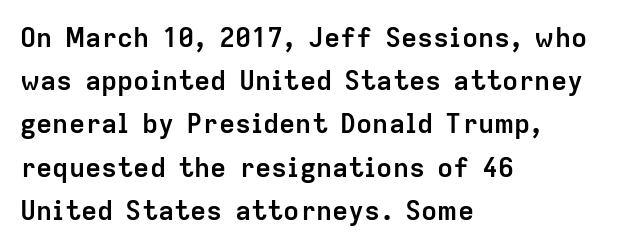
Q: Is the text bold? A: Yes.
Q: Is the text italic (slanted)? A: No, it is upright.
Q: Is the text underlined? A: No.
Q: How is the paragraph aligned? A: Left-aligned.
Q: Is the spacing between letters normal or unusually wide? A: Normal.
Q: Is the spacing between lines tight, normal or loose? A: Normal.
